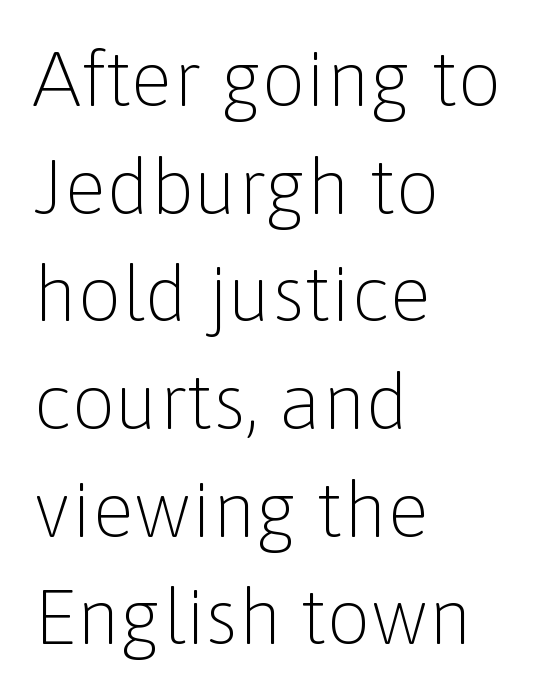
{"serif": "no", "italic": "no", "bold": "no", "weight": "light", "width": "normal", "stroke_contrast": "low", "x_height": "medium", "monospaced": "no", "underline": "no", "align": "left", "line_spacing": "normal", "line_spacing_ratio": 1.38, "letter_spacing": "normal", "letter_spacing_em": 0.0, "glyph_px": 78}
